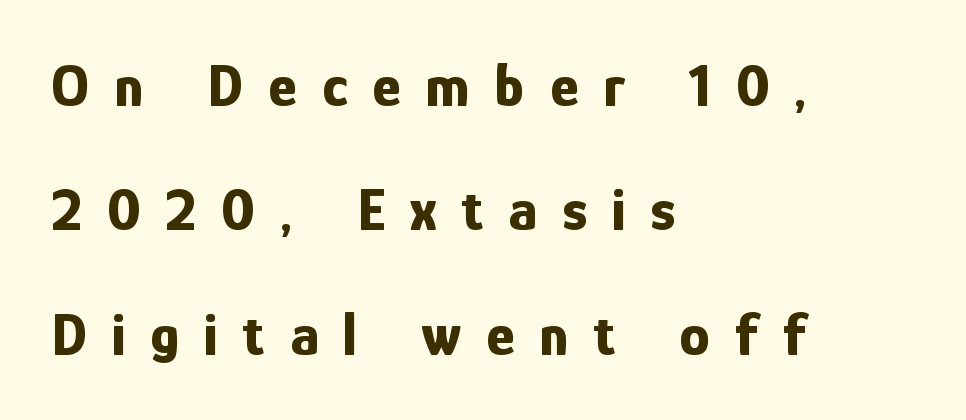
Q: Is the text bold? A: Yes.
Q: Is the text italic (slanted)? A: No, it is upright.
Q: Is the typeface a serif or a sans-serif typeface? A: Sans-serif.
Q: Is the text underlined? A: No.
Q: How is the paragraph aligned? A: Left-aligned.
Q: Is the spacing between letters normal or unusually wide? A: Unusually wide.
Q: Is the spacing between lines tight, normal or loose? A: Loose.
Q: Width (condensed, normal, or wide)? A: Condensed.
Q: Stroke contrast? A: Low.
Q: x-height? A: Medium.
Q: Monospaced? A: No.
